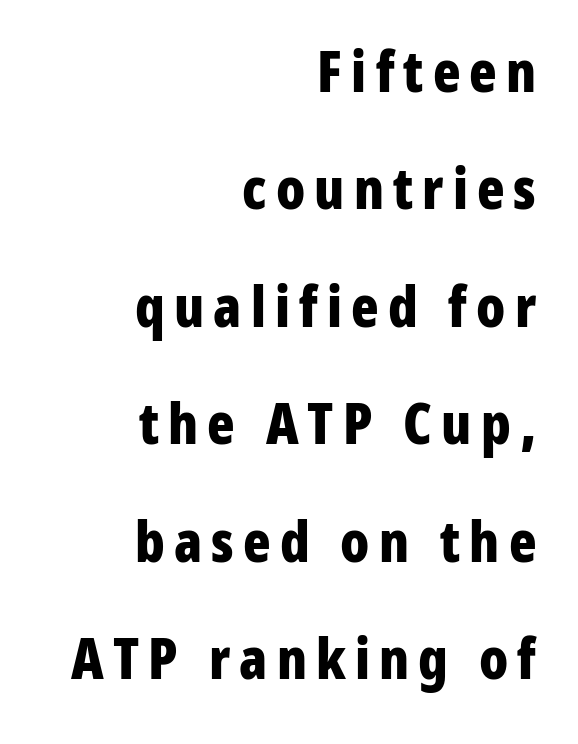
Which margin do the lines hug? The right one — the left edge is uneven. Words float on clear page, feet unadorned. The face used here is proportionally spaced, like ordinary book or web type. In terms of posture, this sample is upright. Unlike a traditional serif, this face leaves its strokes unadorned. These words are printed bold, with thick strokes throughout.
